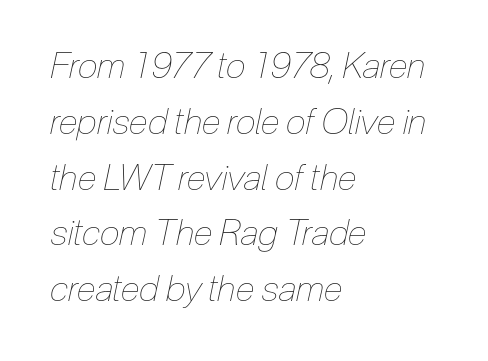
The image shows 36 px thin, condensed type, italic (leaning right); set left-aligned, normal line spacing (1.55x), normal letter spacing, not underlined; low stroke contrast and a medium x-height.
